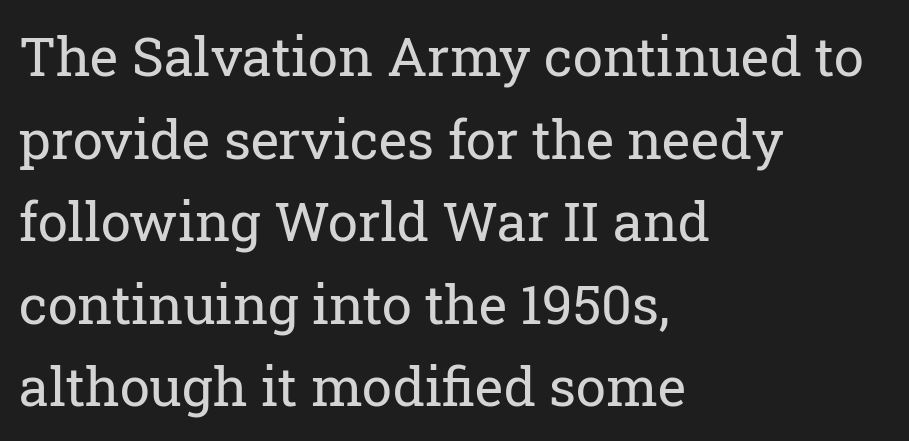
{"serif": "yes", "italic": "no", "bold": "no", "weight": "regular", "width": "normal", "stroke_contrast": "low", "x_height": "medium", "monospaced": "no", "underline": "no", "align": "left", "line_spacing": "normal", "line_spacing_ratio": 1.53, "letter_spacing": "normal", "letter_spacing_em": 0.0, "glyph_px": 54}
